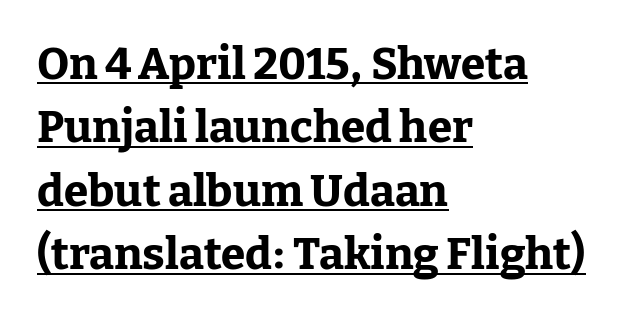
The rendering uses natural spacing where letterforms have individual widths. The letters carry serifs — small finishing strokes at the ends of their stems. A typesetter would call this zero additional tracking. Tall strokes in this sample are plumb rather than angled. In terms of weight, the rendering is a true, heavy bold.
